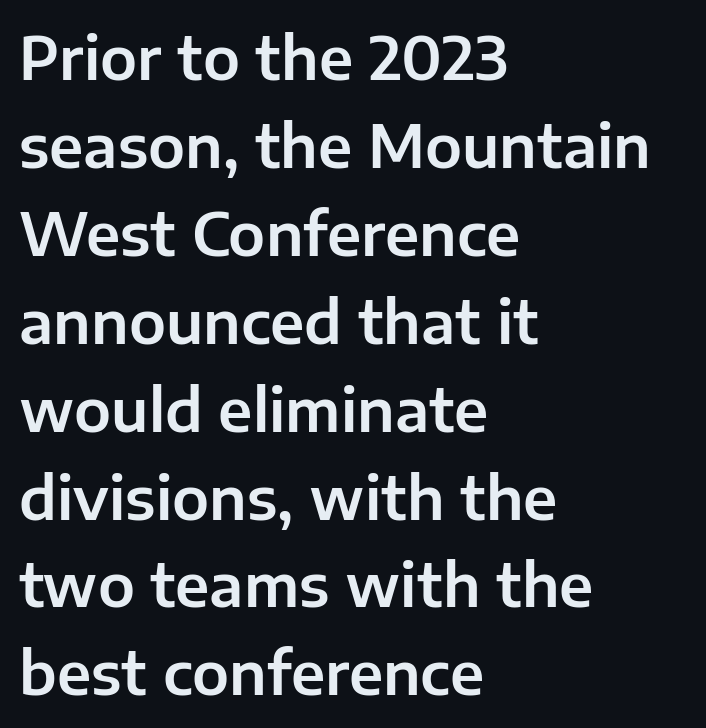
{"serif": "no", "italic": "no", "width": "normal", "stroke_contrast": "low", "x_height": "medium", "monospaced": "no", "underline": "no", "align": "left", "line_spacing": "normal", "line_spacing_ratio": 1.49, "letter_spacing": "normal", "letter_spacing_em": 0.0, "glyph_px": 59}
